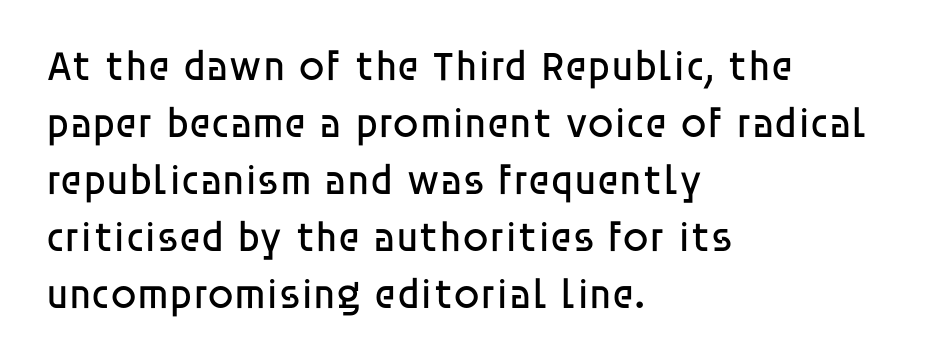
Each letter keeps its own natural width here, so spacing adapts to shape. Posture: straight, roman, zero tilt. Reading down the block, your eye returns to a fixed left position each line. Vertical stems look standard width or narrower in stroke.
